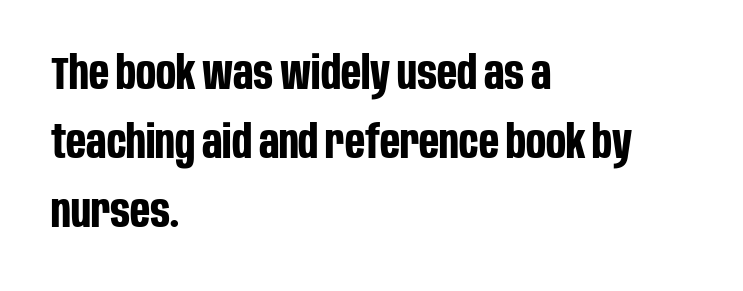
The passage shown is not underscored anywhere. These lines are composed in type without serifs. Posture: straight, roman, zero tilt. Rows of type keep a routine distance in the vertical direction. Looks like regular typesetting: each glyph gets only the width it needs. Tracking here is standard; glyphs follow each other at the usual distance.
